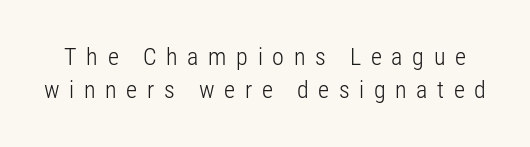
Q: Is the text bold? A: No.
Q: Is the text italic (slanted)? A: No, it is upright.
Q: Is the text underlined? A: No.
Q: Is the spacing between letters normal or unusually wide? A: Unusually wide.
Q: Is the spacing between lines tight, normal or loose? A: Normal.
